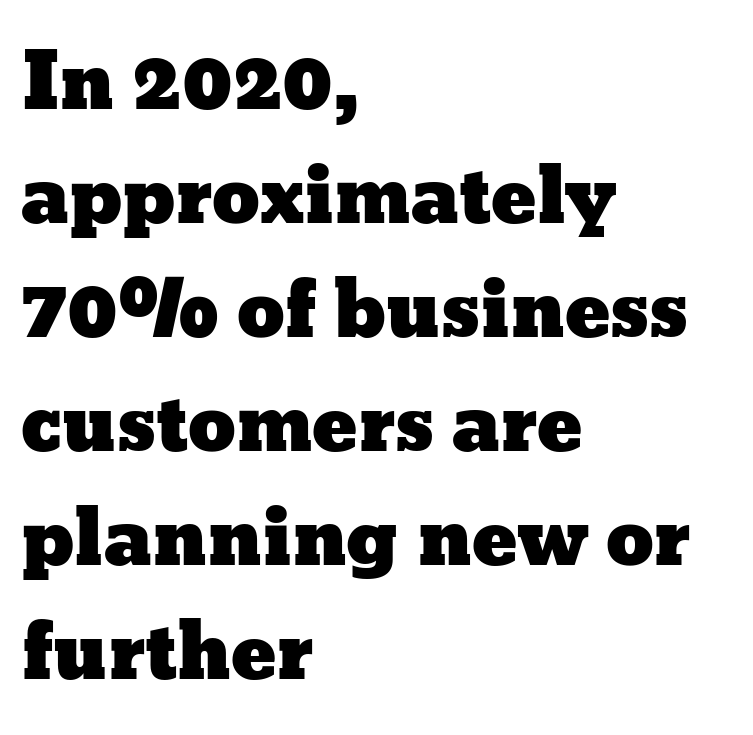
Q: Is the text italic (slanted)? A: No, it is upright.
Q: Is the text underlined? A: No.
Q: How is the paragraph aligned? A: Left-aligned.
Q: Is the spacing between letters normal or unusually wide? A: Normal.
Q: Is the spacing between lines tight, normal or loose? A: Normal.
Q: Width (condensed, normal, or wide)? A: Wide.
Q: Stroke contrast? A: Low.
Q: x-height? A: Medium.
Q: Monospaced? A: No.
